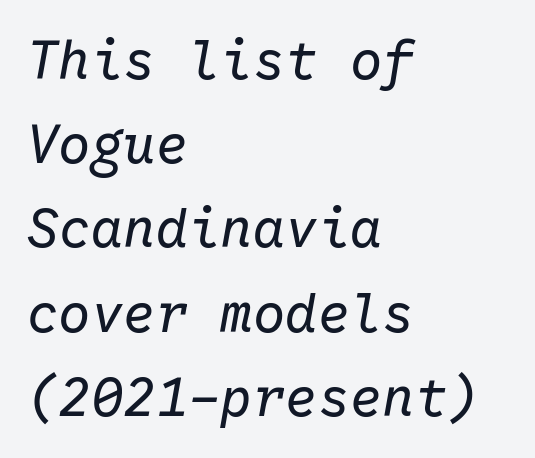
The image shows 54 px regular-weight type, italic (leaning right), monospaced; set left-aligned, normal line spacing (1.56x), normal letter spacing, not underlined; low stroke contrast and a medium x-height.
